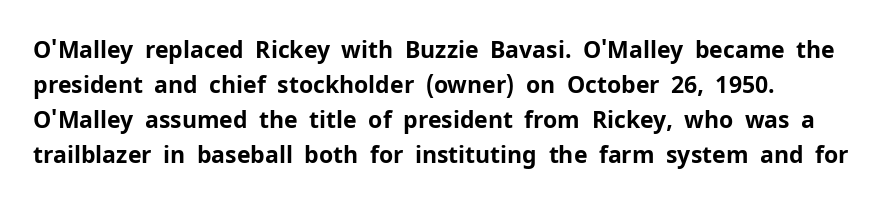
{"italic": "no", "bold": "yes", "underline": "no", "line_spacing": "normal", "line_spacing_ratio": 1.52, "letter_spacing": "normal", "letter_spacing_em": 0.0, "glyph_px": 23}
